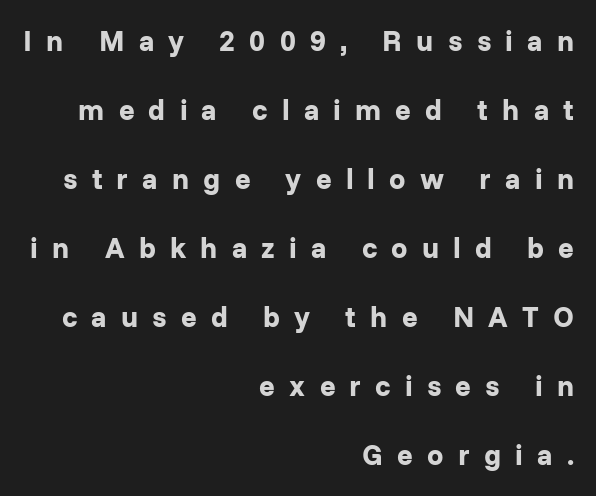
In CSS terms this would be text-align: right. The letterforms stand isolated, each surrounded by extra space. Notice the wide empty band between every row — that's loose leading. Grotesque or geometric, the face here clearly has no serifs. No italicization has been applied; the sample stays upright.
